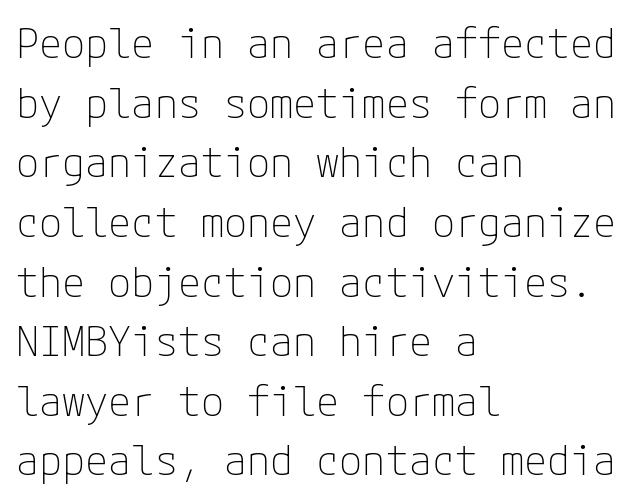
Q: Is the text bold? A: No.
Q: Is the text italic (slanted)? A: No, it is upright.
Q: Is the typeface a serif or a sans-serif typeface? A: Sans-serif.
Q: Is the text underlined? A: No.
Q: How is the paragraph aligned? A: Left-aligned.
Q: Is the spacing between letters normal or unusually wide? A: Normal.
Q: Is the spacing between lines tight, normal or loose? A: Normal.
Q: Width (condensed, normal, or wide)? A: Normal.
Q: Stroke contrast? A: Low.
Q: x-height? A: Medium.
